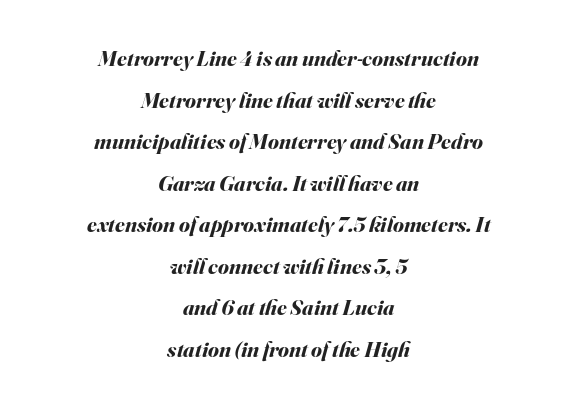
{"italic": "yes", "lean": "right", "slant_degrees": 16, "bold": "yes", "underline": "no", "align": "center", "line_spacing_ratio": 1.89, "letter_spacing": "normal", "letter_spacing_em": 0.0, "glyph_px": 22}
